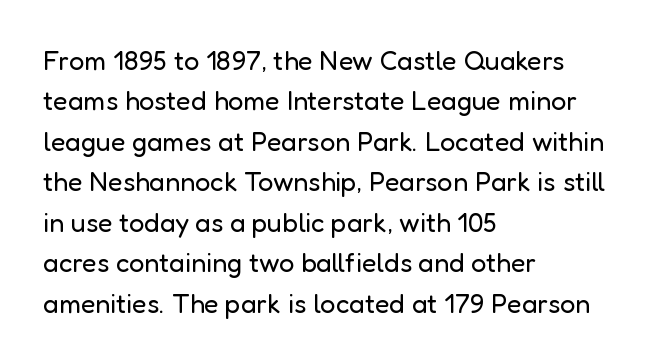
The passage shown stacks its lines at a standard gap. Students, note that the glyphs here touch the page at normal intervals. This reads as an unemphasized weight, regular at the heaviest. Typeset ragged right — the left edge is the straight one. No italicization has been applied; the sample stays upright.
